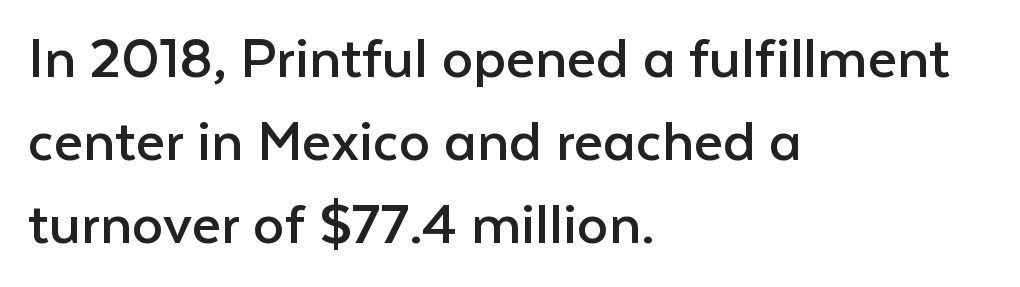
Teacher's note: observe the even left margin — that is flush-left alignment. A roman cut, with each character standing at attention. Just letters on the line, the space beneath them empty. Letter spacing: default.
